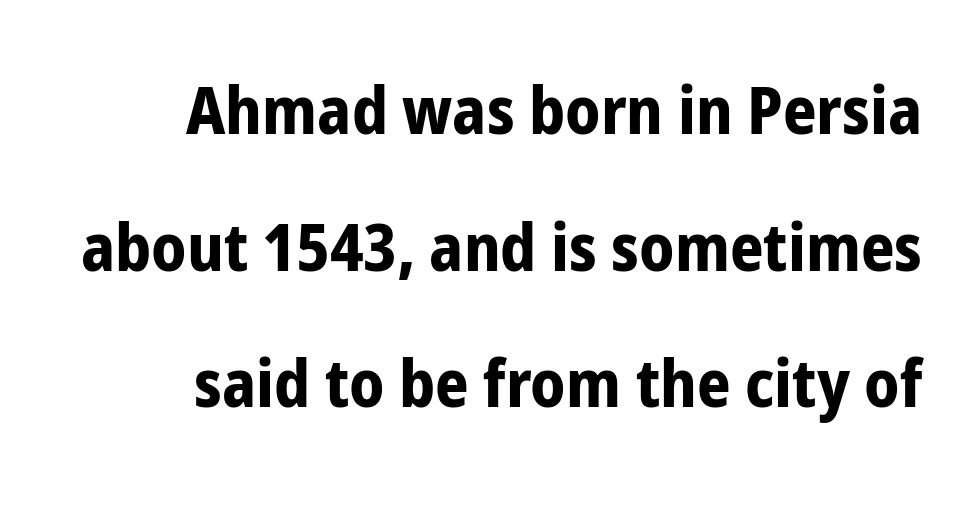
The image shows 66 px bold, condensed sans-serif type, upright; set right-aligned, loose line spacing (2.07x), normal letter spacing, not underlined; low stroke contrast and a medium x-height.
